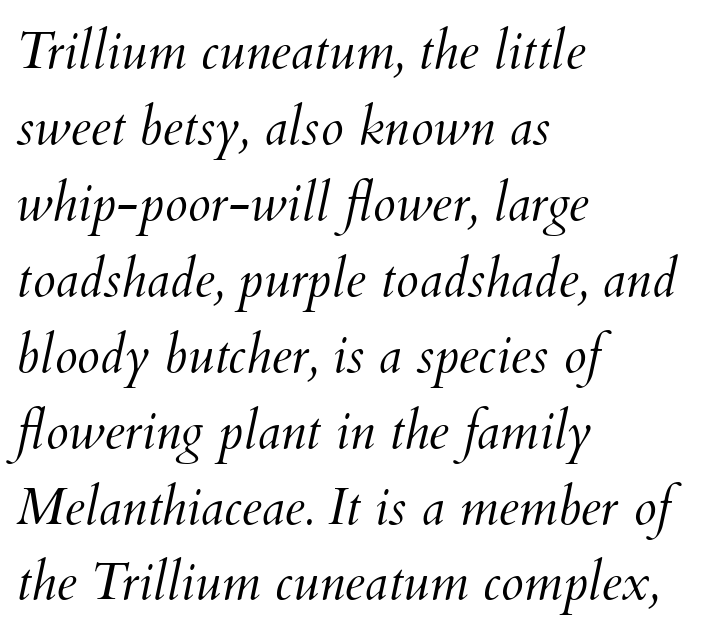
The image shows 52 px light type, italic (leaning right); set left-aligned, normal line spacing (1.46x), normal letter spacing, not underlined; medium stroke contrast and a small x-height.
